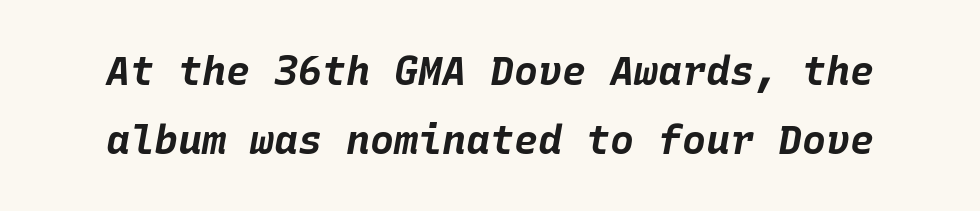
The image shows 40 px bold type, italic (leaning right), monospaced; set line spacing 1.72x, normal letter spacing, not underlined; low stroke contrast and a large x-height.
